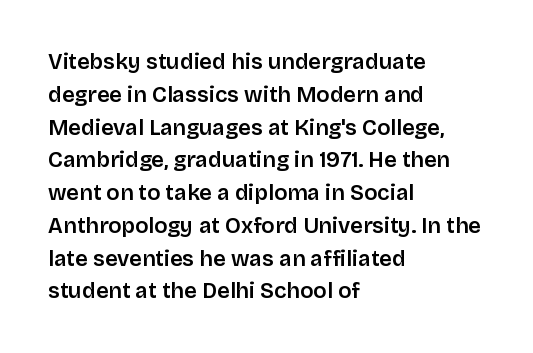
The image shows 22 px text type, upright; set left-aligned, normal line spacing (1.49x), normal letter spacing, not underlined.
